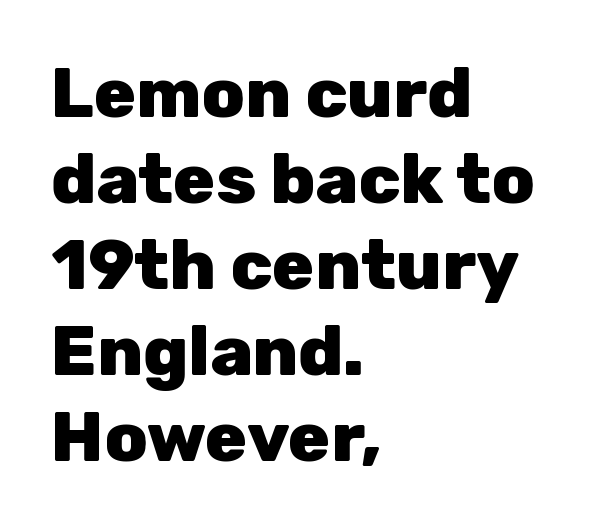
Q: Is the text bold? A: Yes.
Q: Is the text italic (slanted)? A: No, it is upright.
Q: Is the typeface a serif or a sans-serif typeface? A: Sans-serif.
Q: Is the text underlined? A: No.
Q: How is the paragraph aligned? A: Left-aligned.
Q: Is the spacing between letters normal or unusually wide? A: Normal.
Q: Width (condensed, normal, or wide)? A: Normal.
Q: Stroke contrast? A: Low.
Q: x-height? A: Medium.
Q: Monospaced? A: No.
